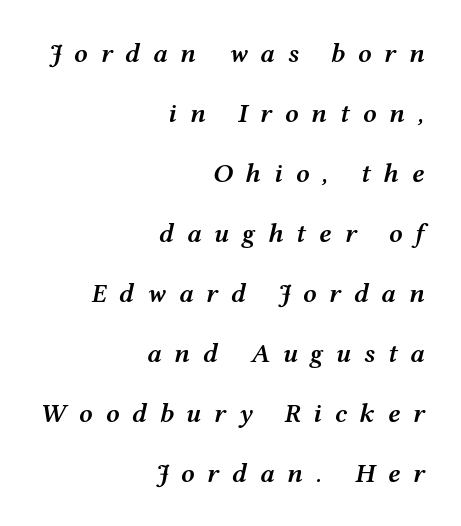
The image shows 27 px text type, italic (leaning right); set right-aligned, loose line spacing (2.22x), unusually wide letter spacing (+0.47 em), not underlined.
